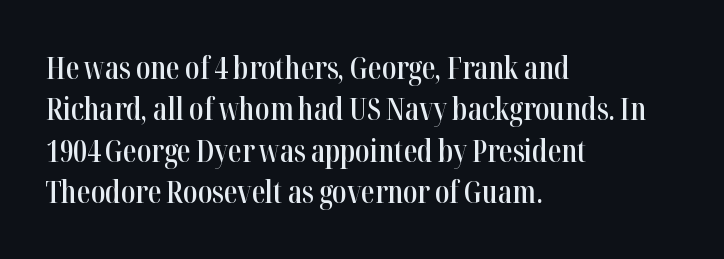
Q: Is the text bold? A: Semi-bold.
Q: Is the text italic (slanted)? A: No, it is upright.
Q: Is the typeface a serif or a sans-serif typeface? A: Serif.
Q: Is the text underlined? A: No.
Q: How is the paragraph aligned? A: Left-aligned.
Q: Is the spacing between letters normal or unusually wide? A: Normal.
Q: Is the spacing between lines tight, normal or loose? A: Normal.
Q: Width (condensed, normal, or wide)? A: Condensed.
Q: Stroke contrast? A: High.
Q: x-height? A: Medium.
Q: Monospaced? A: No.
